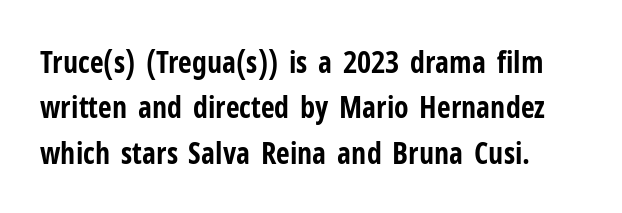
{"serif": "no", "italic": "no", "bold": "yes", "weight": "bold", "width": "condensed", "stroke_contrast": "low", "x_height": "medium", "monospaced": "no", "underline": "no", "line_spacing": "normal", "line_spacing_ratio": 1.51, "letter_spacing": "normal", "letter_spacing_em": 0.0, "glyph_px": 30}
